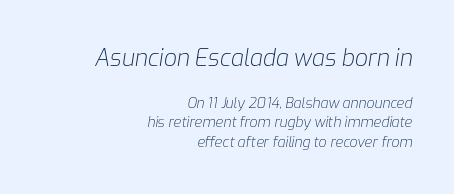
Q: Is the text bold? A: No.
Q: Is the text italic (slanted)? A: Yes, it leans right by about 9 degrees.
Q: Is the text underlined? A: No.
Q: How is the paragraph aligned? A: Right-aligned.
Q: Is the spacing between letters normal or unusually wide? A: Normal.
Q: Is the spacing between lines tight, normal or loose? A: Normal.
Q: Which block of text is set in a larger size, the first (top) or the second (bottom)? A: The first (top) one.
